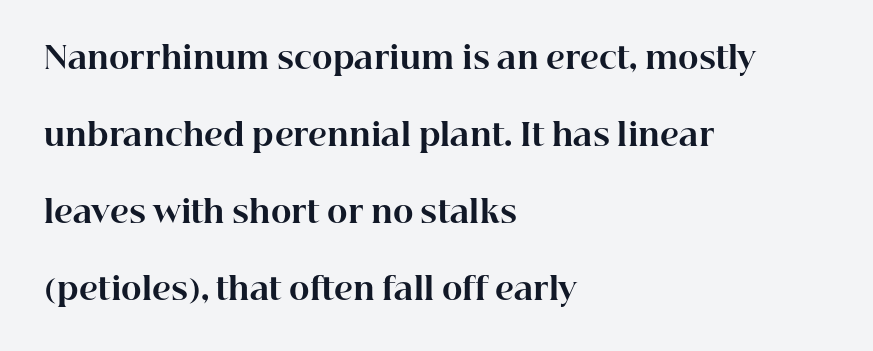
The image shows 31 px bold serif type, upright; set left-aligned, loose line spacing (2.48x), normal letter spacing, not underlined; high stroke contrast and a medium x-height.
